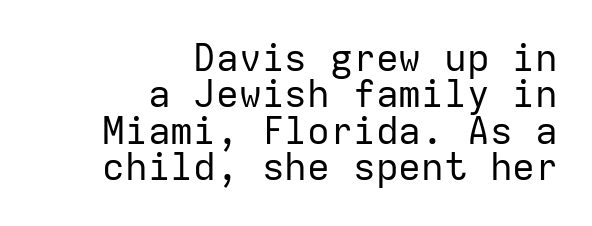
{"serif": "no", "italic": "no", "bold": "no", "weight": "regular", "width": "normal", "stroke_contrast": "low", "x_height": "medium", "monospaced": "yes", "underline": "no", "align": "right", "line_spacing": "tight", "line_spacing_ratio": 0.96, "letter_spacing": "normal", "letter_spacing_em": 0.0, "glyph_px": 38}
